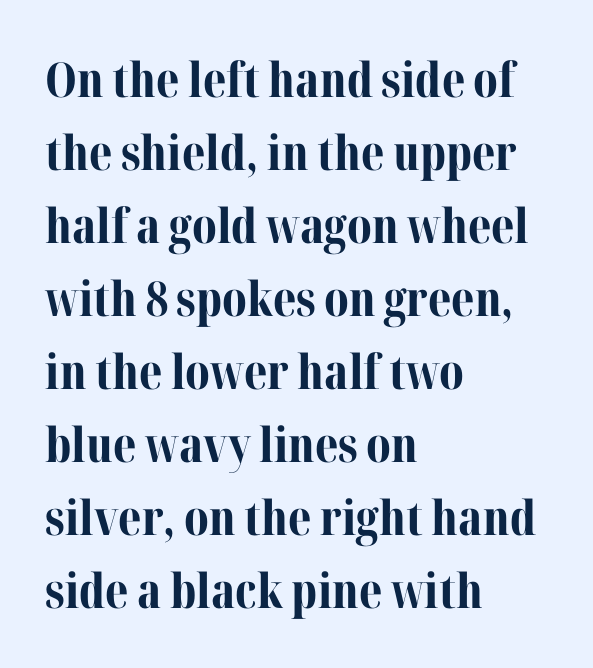
The image shows 48 px bold serif type, upright; set left-aligned, normal line spacing (1.52x), normal letter spacing, not underlined; medium stroke contrast and a medium x-height.
